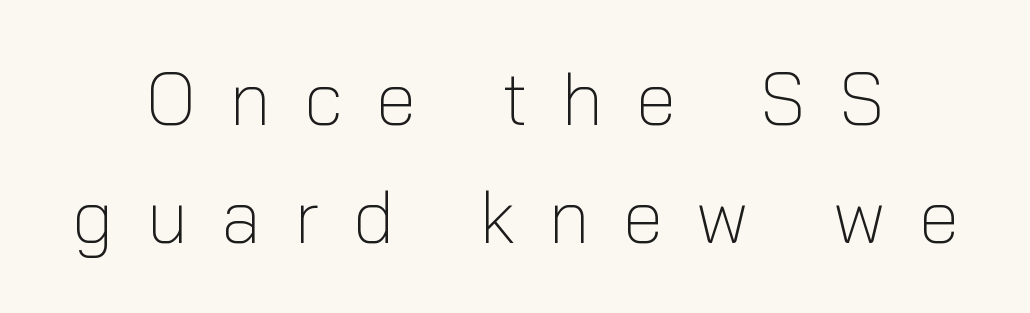
Q: Is the text bold? A: No.
Q: Is the text italic (slanted)? A: No, it is upright.
Q: Is the typeface a serif or a sans-serif typeface? A: Sans-serif.
Q: Is the text underlined? A: No.
Q: Is the spacing between letters normal or unusually wide? A: Unusually wide.
Q: Is the spacing between lines tight, normal or loose? A: Normal.
Q: Width (condensed, normal, or wide)? A: Normal.
Q: Stroke contrast? A: Low.
Q: x-height? A: Medium.
Q: Monospaced? A: No.
